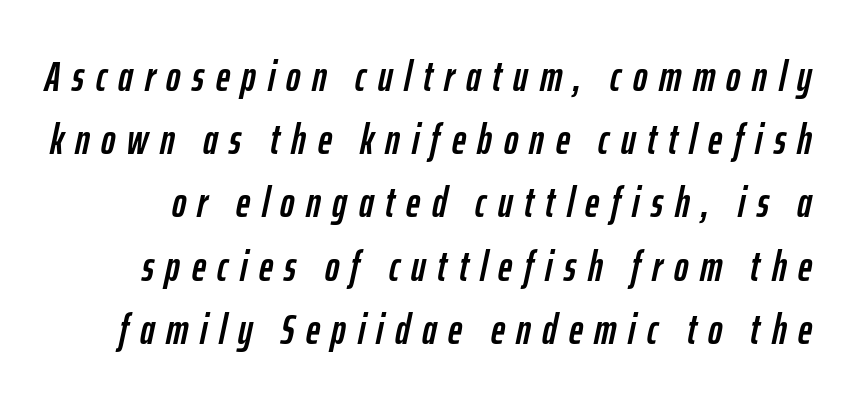
Q: Is the text italic (slanted)? A: Yes, it leans right by about 12 degrees.
Q: Is the text underlined? A: No.
Q: Is the spacing between letters normal or unusually wide? A: Unusually wide.
Q: Is the spacing between lines tight, normal or loose? A: Normal.
Q: Width (condensed, normal, or wide)? A: Condensed.
Q: Stroke contrast? A: Low.
Q: x-height? A: Medium.
Q: Monospaced? A: No.
